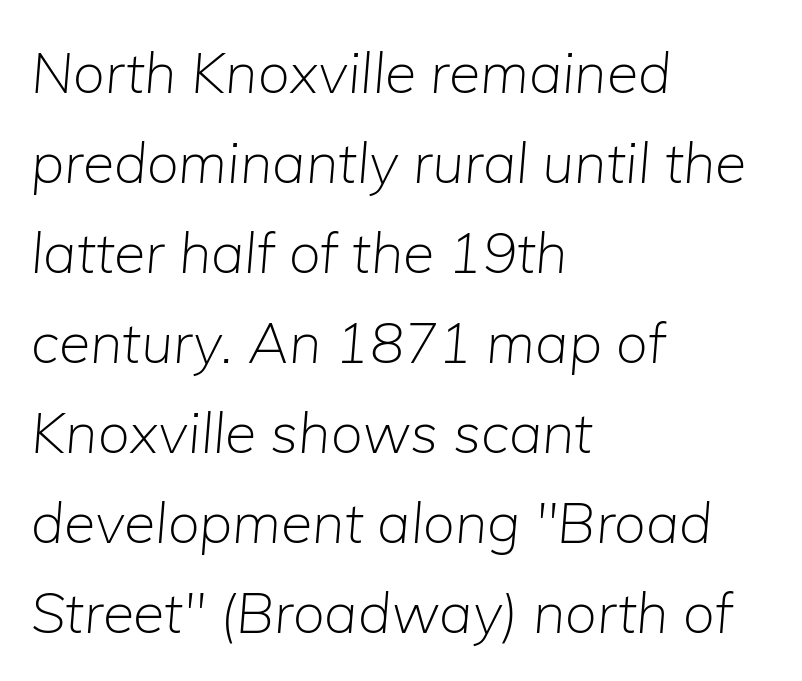
{"italic": "yes", "lean": "right", "slant_degrees": 5, "bold": "no", "weight": "light", "width": "normal", "stroke_contrast": "low", "x_height": "medium", "monospaced": "no", "underline": "no", "align": "left", "line_spacing": "normal", "line_spacing_ratio": 1.58, "letter_spacing": "normal", "letter_spacing_em": 0.0, "glyph_px": 57}
